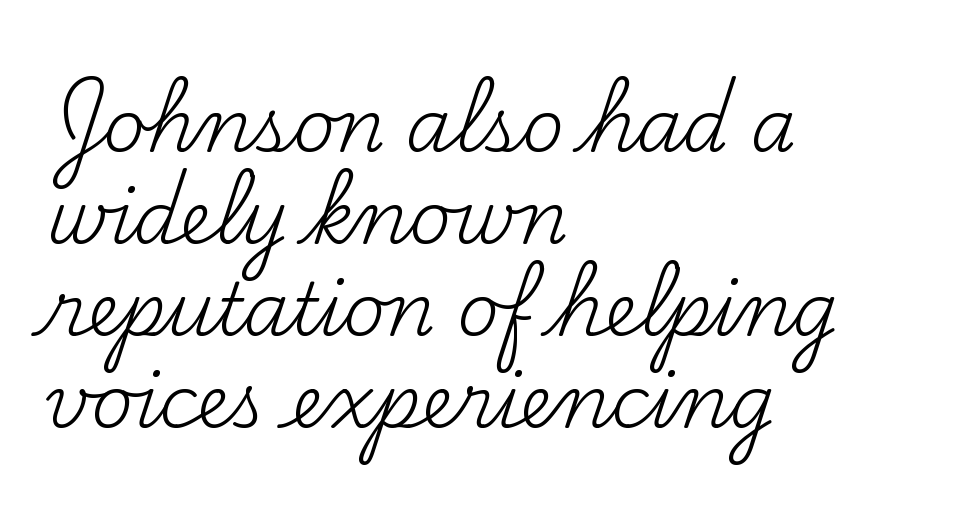
A quiet, ordinary-to-light weight characterises the typeface. Notice how descenders clear the ascenders below comfortably — that's standard leading. Serifs: yes, visible at the terminals of the letterforms. Short and long lines alike share a common starting point at left.
